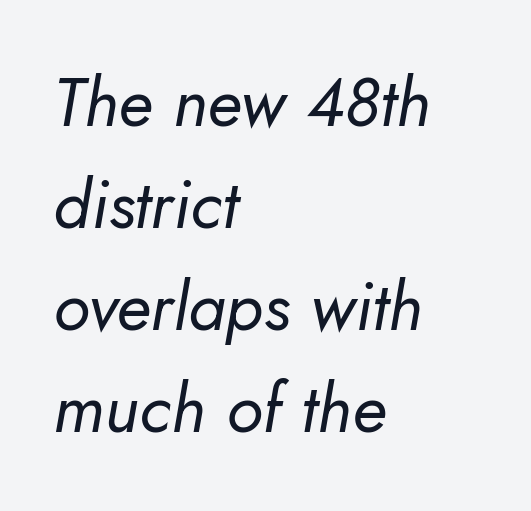
Q: Is the text bold? A: No.
Q: Is the text italic (slanted)? A: Yes, it leans right by about 5 degrees.
Q: Is the text underlined? A: No.
Q: How is the paragraph aligned? A: Left-aligned.
Q: Is the spacing between letters normal or unusually wide? A: Normal.
Q: Is the spacing between lines tight, normal or loose? A: Normal.
Q: Width (condensed, normal, or wide)? A: Normal.
Q: Stroke contrast? A: Low.
Q: x-height? A: Small.
Q: Monospaced? A: No.
